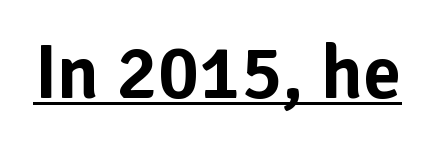
Quick note: not italic, upright. The rendering uses the underline text-decoration. This is sans-serif lettering, the kind often seen on screens and signage. The passage shown is typed in a proportional face where columns would drift.
